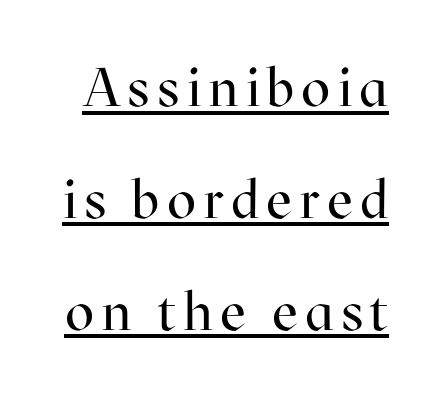
Q: Is the text bold? A: No.
Q: Is the text italic (slanted)? A: No, it is upright.
Q: Is the typeface a serif or a sans-serif typeface? A: Serif.
Q: Is the text underlined? A: Yes.
Q: Is the spacing between lines tight, normal or loose? A: Loose.
Q: Width (condensed, normal, or wide)? A: Normal.
Q: Stroke contrast? A: High.
Q: x-height? A: Medium.
Q: Monospaced? A: No.
